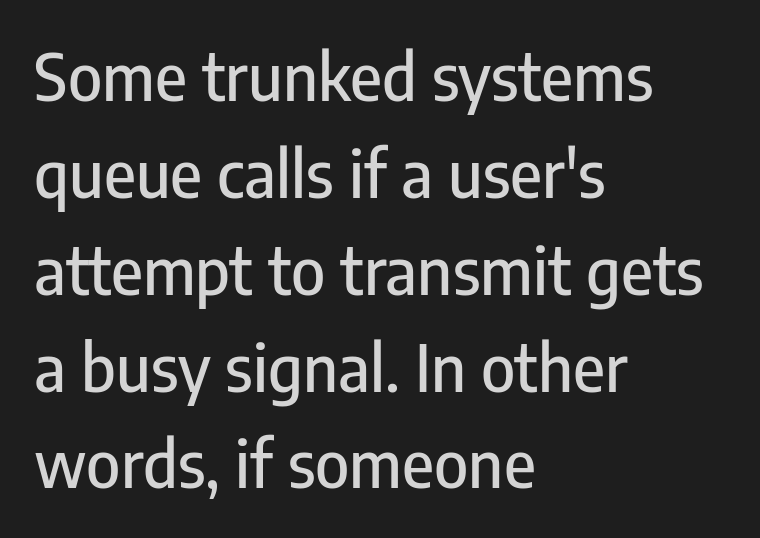
The image shows 65 px condensed sans-serif type, upright; set left-aligned, normal line spacing (1.49x), normal letter spacing, not underlined; low stroke contrast and a medium x-height.
